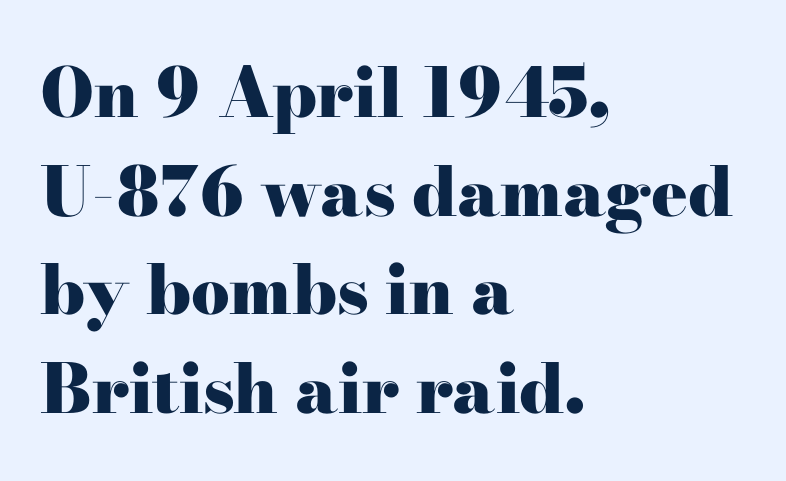
Q: Is the text bold? A: Yes.
Q: Is the text italic (slanted)? A: No, it is upright.
Q: Is the typeface a serif or a sans-serif typeface? A: Serif.
Q: Is the text underlined? A: No.
Q: How is the paragraph aligned? A: Left-aligned.
Q: Is the spacing between letters normal or unusually wide? A: Normal.
Q: Is the spacing between lines tight, normal or loose? A: Normal.
Q: Width (condensed, normal, or wide)? A: Wide.
Q: Stroke contrast? A: High.
Q: x-height? A: Small.
Q: Monospaced? A: No.
